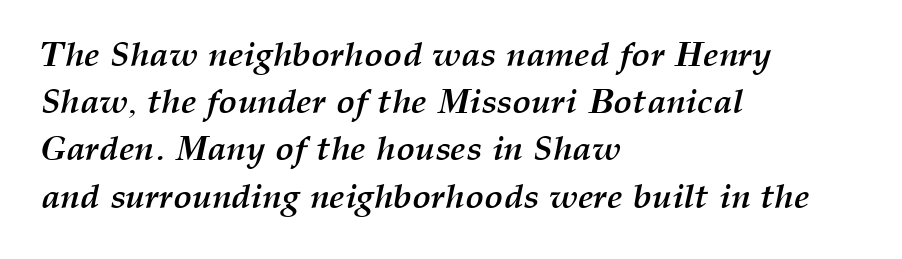
{"italic": "yes", "lean": "right", "slant_degrees": 12, "bold": "yes", "weight": "semibold", "width": "normal", "stroke_contrast": "medium", "x_height": "medium", "monospaced": "no", "underline": "no", "align": "left", "line_spacing": "normal", "line_spacing_ratio": 1.35, "letter_spacing": "normal", "letter_spacing_em": 0.0, "glyph_px": 35}
